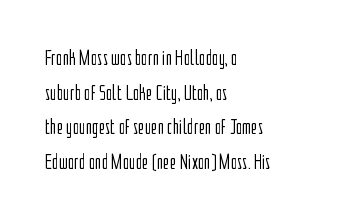
{"italic": "no", "bold": "no", "underline": "no", "align": "left", "line_spacing": "normal", "line_spacing_ratio": 1.57, "letter_spacing": "normal", "letter_spacing_em": 0.0, "glyph_px": 22}
